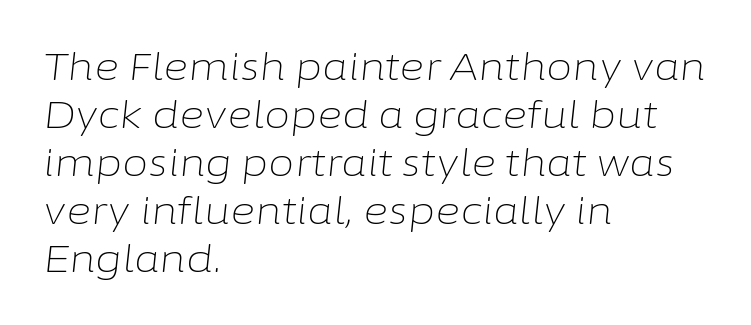
The image shows 38 px light type, italic (leaning right); set left-aligned, normal line spacing (1.26x), normal letter spacing, not underlined; low stroke contrast and a medium x-height.
